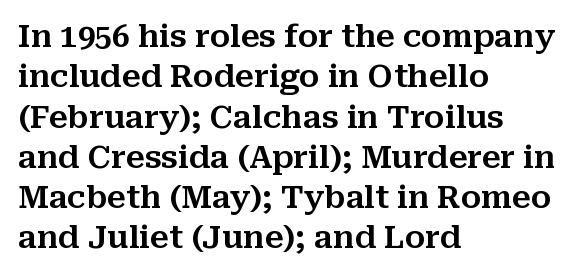
The lines in this sample share a left origin and differ only in where they stop. A typesetter would label this face a serif. Has an underline been added? It has not. Students, observe: this is what conventionally led text looks like. This sample uses an upright cut, with every glyph sitting square on the baseline.
